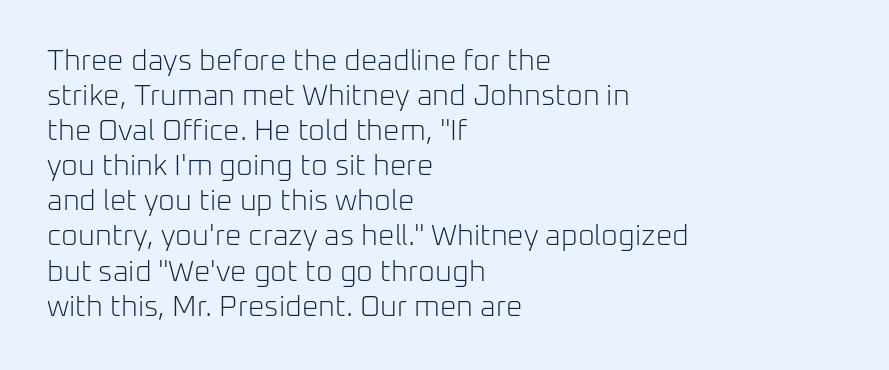
The image shows 29 px light sans-serif type, upright; set left-aligned, line spacing 1.21x, normal letter spacing, not underlined; low stroke contrast and a medium x-height.
